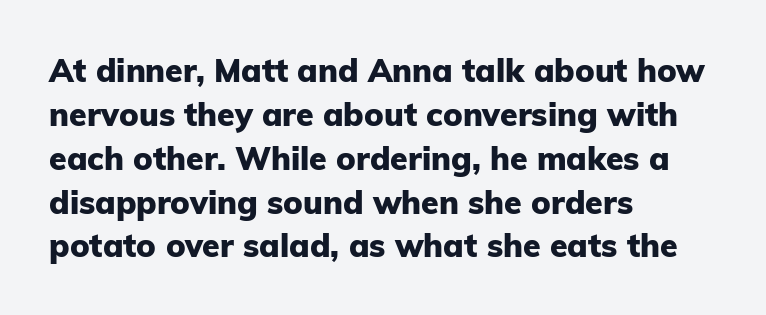
{"serif": "no", "italic": "no", "bold": "yes", "weight": "heavy", "width": "normal", "stroke_contrast": "low", "x_height": "medium", "monospaced": "no", "underline": "no", "align": "left", "line_spacing": "normal", "line_spacing_ratio": 1.37, "letter_spacing": "normal", "letter_spacing_em": 0.0, "glyph_px": 32}
